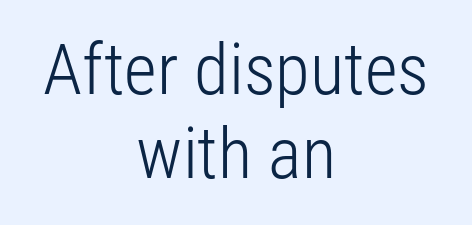
{"serif": "no", "italic": "no", "bold": "no", "weight": "light", "width": "condensed", "stroke_contrast": "low", "x_height": "medium", "monospaced": "no", "underline": "no", "align": "center", "line_spacing_ratio": 1.19, "letter_spacing": "normal", "letter_spacing_em": 0.0, "glyph_px": 71}
